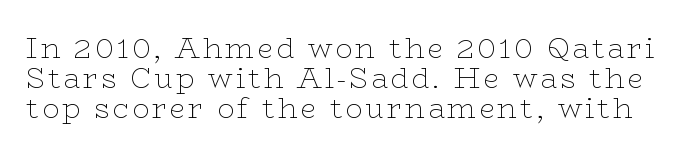
In terms of letterform style, serifs are clearly present. The passage shown is typed in a proportional face where columns would drift. Successive baselines arrive quickly, one right under another. The foot of each line stays bare and open.
